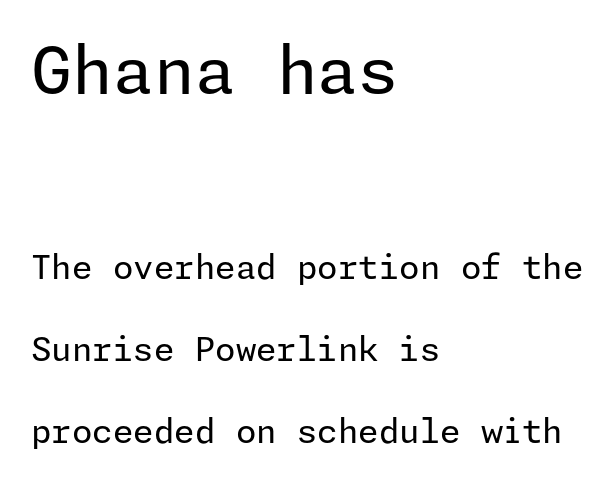
Unlike a traditional serif, this face leaves its strokes unadorned. The emphasis by scale lands on block number one, above. The passage shown stacks its lines with a broad gap. Italic? Not at all — the glyphs are vertical. Here the glyphs are tracked normally, forming tight word shapes. Is the block centered? No — it sits flush against the left margin.
